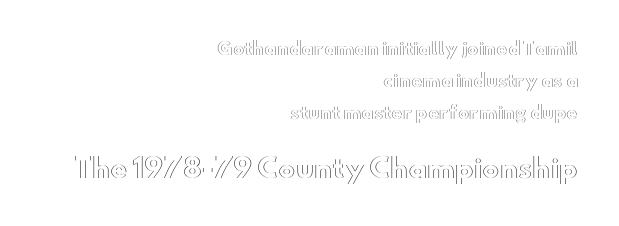
The image shows 26 px text type, upright; set right-aligned, line spacing 1.87x, normal letter spacing, not underlined; the second (bottom) block is 1.53x larger.
